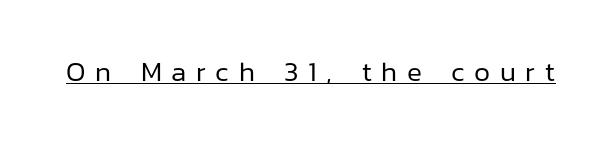
Are there feet on the stems? There aren't — it's a sans. Stroke mass is kept to a normal reading level or below. The specimen reads as upright at a glance. Tracking here is generous; glyphs stand well apart from one another.
